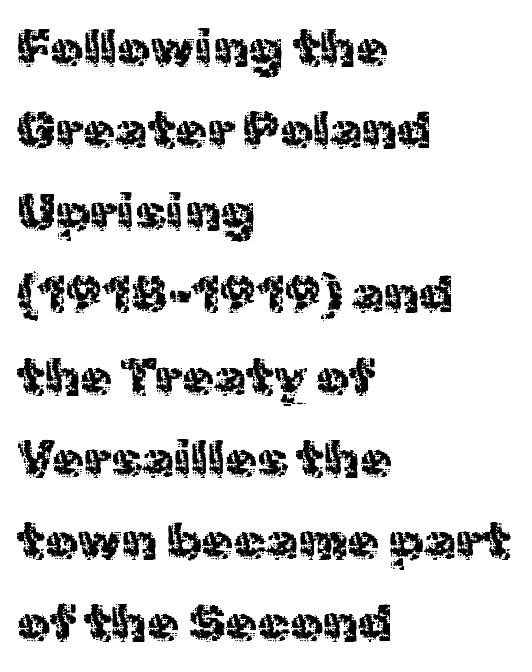
Q: Is the text bold? A: No.
Q: Is the text italic (slanted)? A: No, it is upright.
Q: Is the typeface a serif or a sans-serif typeface? A: Sans-serif.
Q: Is the text underlined? A: No.
Q: How is the paragraph aligned? A: Left-aligned.
Q: Is the spacing between letters normal or unusually wide? A: Normal.
Q: Is the spacing between lines tight, normal or loose? A: Normal.
Q: Width (condensed, normal, or wide)? A: Normal.
Q: x-height? A: Medium.
Q: Monospaced? A: No.
